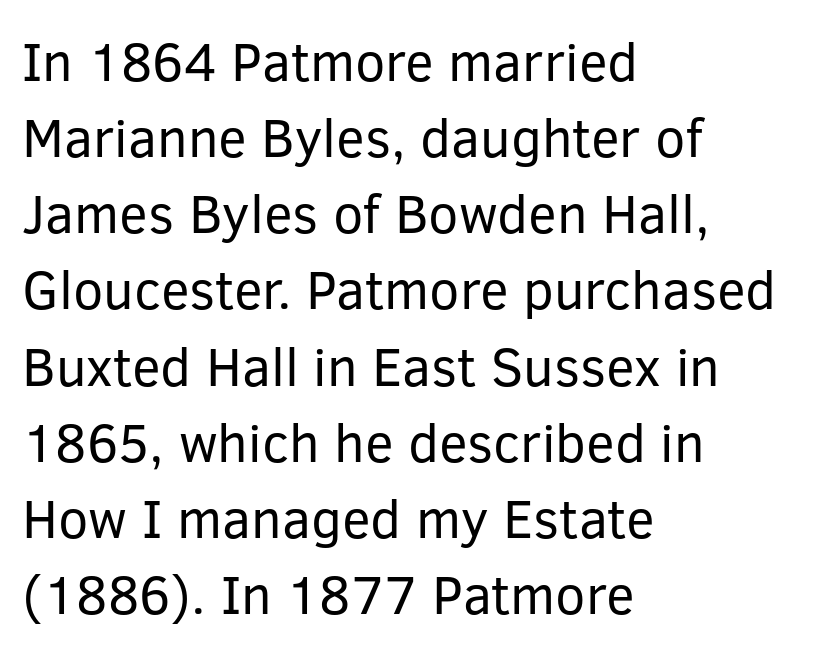
The image shows 54 px regular-weight sans-serif type, upright; set left-aligned, normal line spacing (1.41x), normal letter spacing, not underlined; low stroke contrast and a medium x-height.
